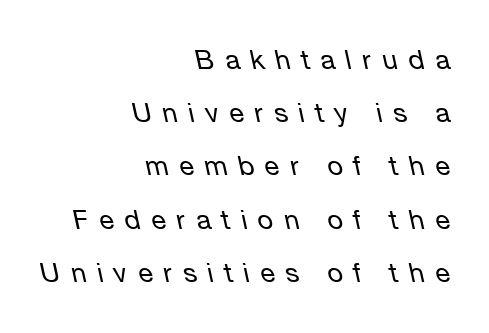
The image shows 27 px text type, italic (leaning left); set right-aligned, loose line spacing (1.97x), unusually wide letter spacing (+0.4 em), not underlined.
